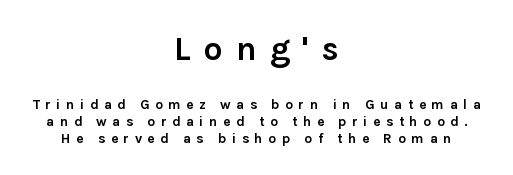
{"serif": "no", "italic": "no", "bold": "yes", "weight": "semibold", "width": "normal", "stroke_contrast": "low", "x_height": "medium", "monospaced": "no", "underline": "no", "align": "center", "line_spacing_ratio": 1.2, "letter_spacing": "wide", "letter_spacing_em": 0.38, "larger_block": "first", "size_ratio": 2.43, "glyph_px": 34}
